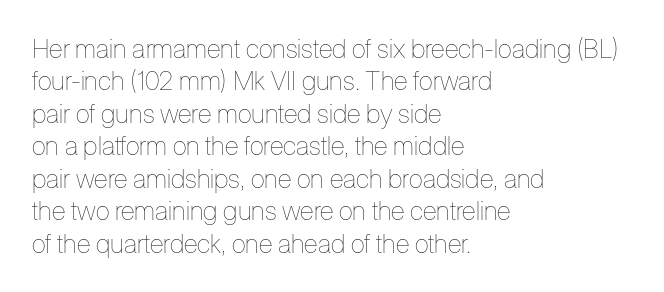
{"italic": "no", "bold": "no", "underline": "no", "align": "left", "line_spacing": "normal", "line_spacing_ratio": 1.25, "letter_spacing": "normal", "letter_spacing_em": 0.0, "glyph_px": 26}
